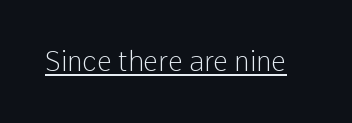
Vertical stems look standard width or narrower in stroke. This sample carries an underscore along the baseline area. Notice how the stems are strictly vertical — no italics here. Spacing between characters is what you'd get straight out of the box.
